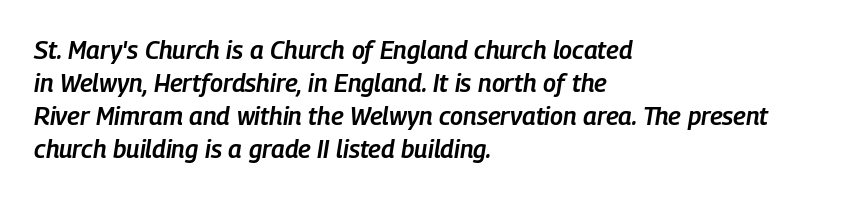
{"italic": "yes", "lean": "right", "slant_degrees": 9, "bold": "semi", "underline": "no", "align": "left", "line_spacing": "normal", "line_spacing_ratio": 1.32, "letter_spacing": "normal", "letter_spacing_em": 0.0, "glyph_px": 25}
